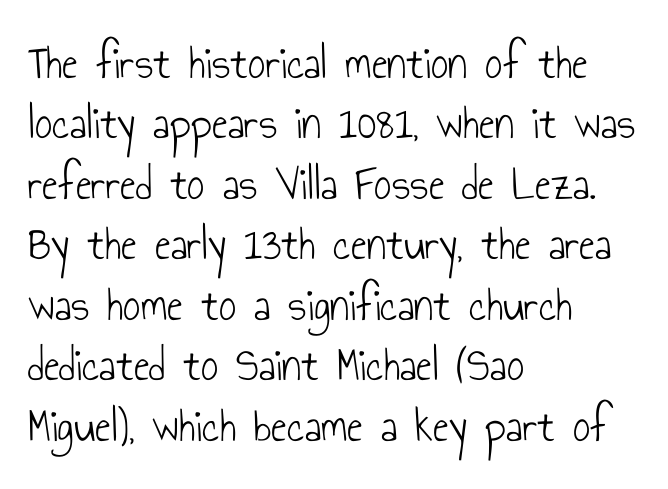
The image shows 48 px light, condensed sans-serif type, upright; set left-aligned, normal line spacing (1.26x), normal letter spacing, not underlined; low stroke contrast and a small x-height.
